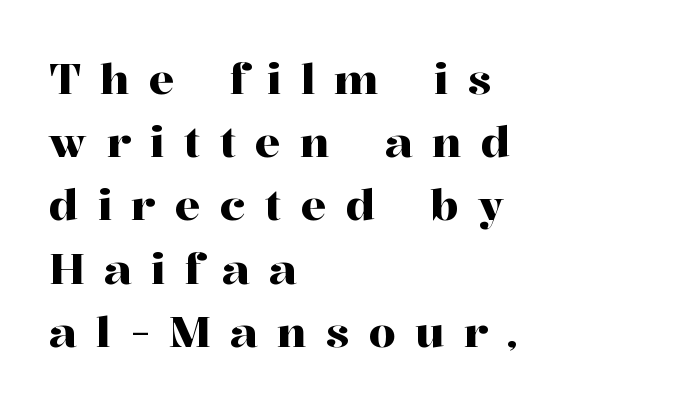
{"serif": "yes", "italic": "no", "width": "normal", "stroke_contrast": "high", "x_height": "medium", "monospaced": "no", "underline": "no", "align": "left", "line_spacing": "normal", "line_spacing_ratio": 1.47, "letter_spacing": "wide", "letter_spacing_em": 0.45, "glyph_px": 43}
